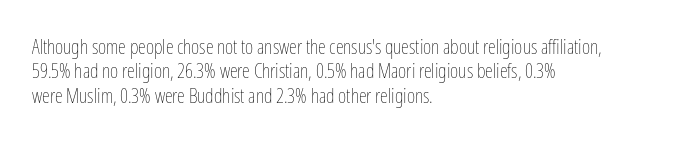
Q: Is the text bold? A: No.
Q: Is the text italic (slanted)? A: No, it is upright.
Q: Is the text underlined? A: No.
Q: How is the paragraph aligned? A: Left-aligned.
Q: Is the spacing between letters normal or unusually wide? A: Normal.
